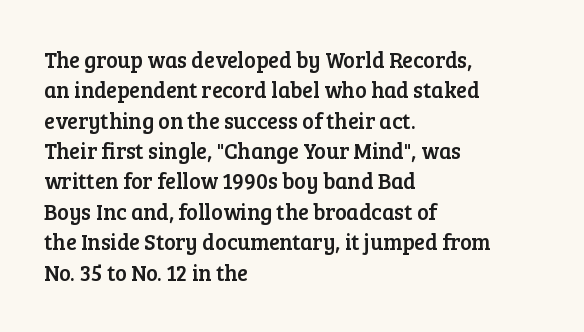
Descenders are the only things crossing below the line. The paragraph has a hard left edge and a soft right edge. Nothing unusual about the tracking: characters are spaced as the font intends. Vertically, the passage feels balanced, rows spaced as you'd expect. If you drew a line through each stem, it would be perfectly vertical.
